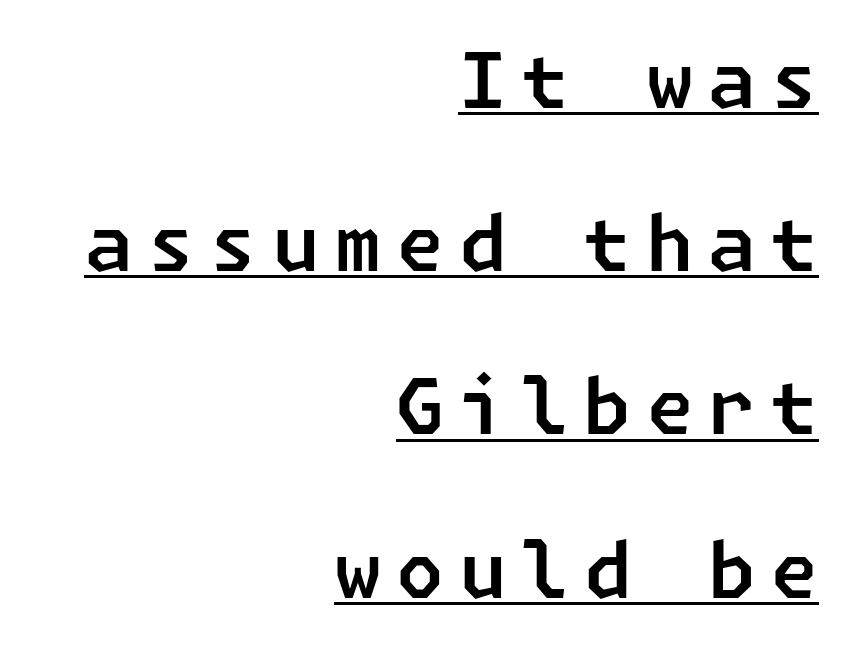
The image shows 77 px sans-serif type; set right-aligned, loose line spacing (2.12x), underlined; low stroke contrast and a medium x-height.
